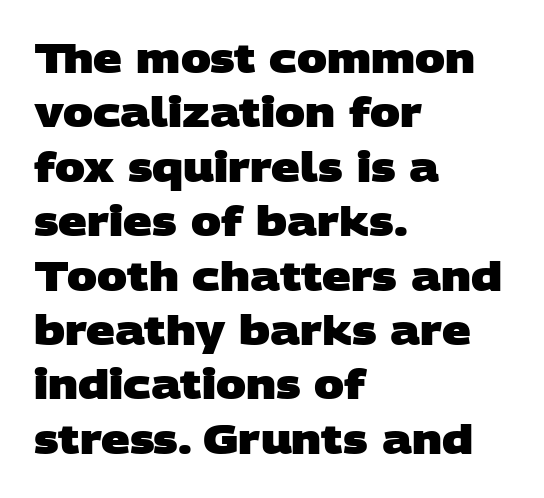
The image shows 40 px heavy, wide sans-serif type; set left-aligned, normal line spacing (1.36x), normal letter spacing, not underlined; low stroke contrast and a large x-height.
